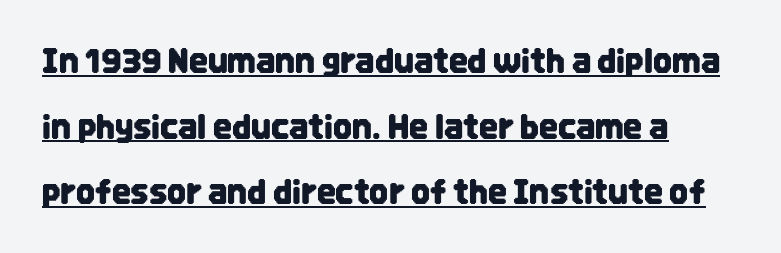
{"serif": "no", "italic": "no", "width": "condensed", "stroke_contrast": "low", "x_height": "large", "monospaced": "no", "underline": "yes", "align": "left", "line_spacing": "loose", "line_spacing_ratio": 1.99, "letter_spacing": "normal", "letter_spacing_em": 0.0, "glyph_px": 33}
